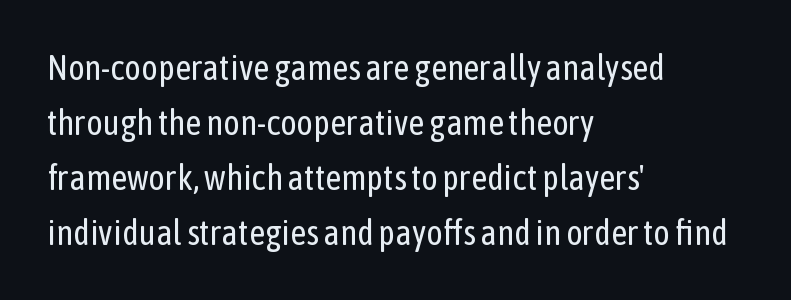
Q: Is the text bold? A: No.
Q: Is the text italic (slanted)? A: No, it is upright.
Q: Is the typeface a serif or a sans-serif typeface? A: Sans-serif.
Q: Is the text underlined? A: No.
Q: How is the paragraph aligned? A: Left-aligned.
Q: Is the spacing between letters normal or unusually wide? A: Normal.
Q: Is the spacing between lines tight, normal or loose? A: Normal.
Q: Width (condensed, normal, or wide)? A: Condensed.
Q: Stroke contrast? A: Low.
Q: x-height? A: Medium.
Q: Monospaced? A: No.
